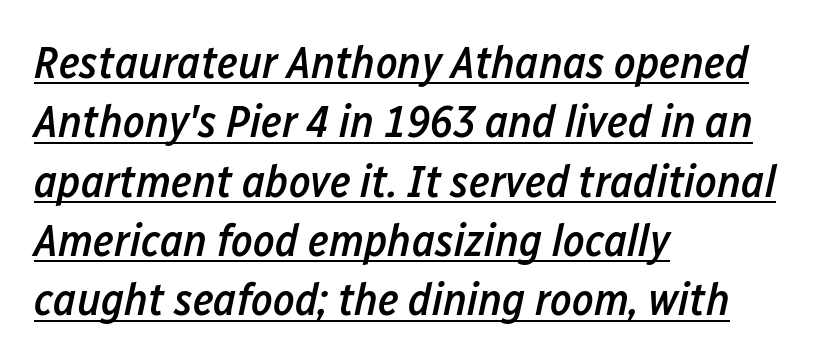
Q: Is the text bold? A: Semi-bold.
Q: Is the text italic (slanted)? A: Yes, it leans right by about 12 degrees.
Q: Is the text underlined? A: Yes.
Q: How is the paragraph aligned? A: Left-aligned.
Q: Is the spacing between letters normal or unusually wide? A: Normal.
Q: Is the spacing between lines tight, normal or loose? A: Normal.
Q: Width (condensed, normal, or wide)? A: Condensed.
Q: Stroke contrast? A: Low.
Q: x-height? A: Medium.
Q: Monospaced? A: No.
